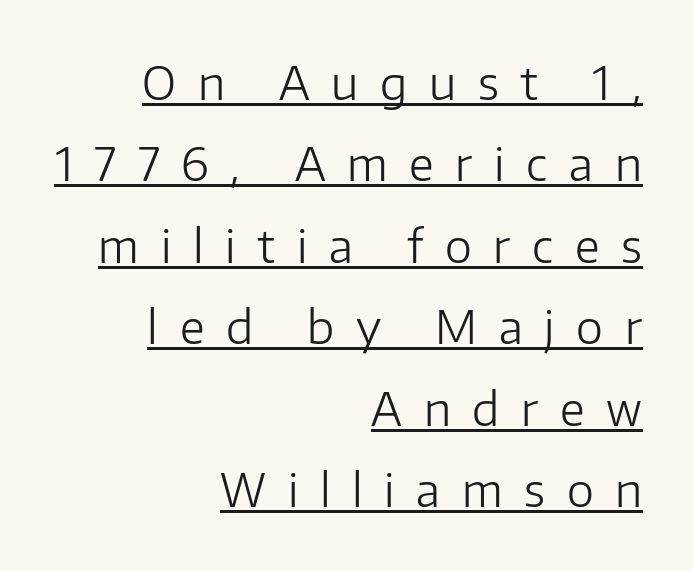
Q: Is the text bold? A: No.
Q: Is the text italic (slanted)? A: No, it is upright.
Q: Is the typeface a serif or a sans-serif typeface? A: Sans-serif.
Q: Is the text underlined? A: Yes.
Q: How is the paragraph aligned? A: Right-aligned.
Q: Is the spacing between letters normal or unusually wide? A: Unusually wide.
Q: Width (condensed, normal, or wide)? A: Normal.
Q: Stroke contrast? A: Low.
Q: x-height? A: Medium.
Q: Monospaced? A: No.
